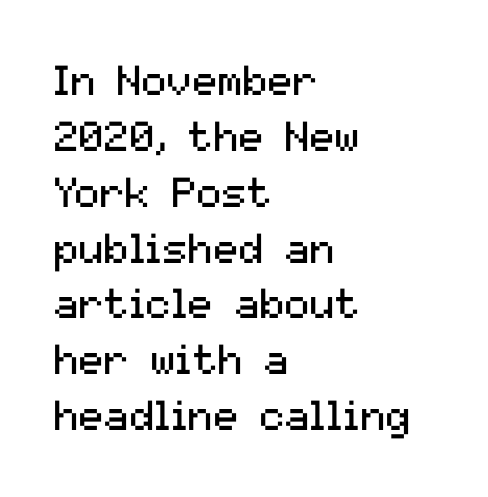
{"serif": "no", "italic": "no", "bold": "no", "weight": "regular", "width": "normal", "stroke_contrast": "medium", "x_height": "medium", "monospaced": "no", "underline": "no", "align": "left", "line_spacing": "normal", "line_spacing_ratio": 1.33, "letter_spacing": "normal", "letter_spacing_em": 0.0, "glyph_px": 42}
